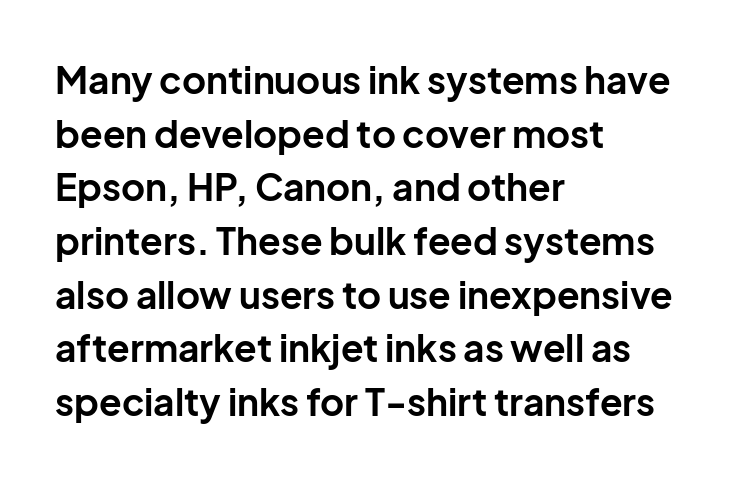
{"serif": "no", "italic": "no", "bold": "yes", "weight": "bold", "width": "normal", "stroke_contrast": "low", "x_height": "medium", "monospaced": "no", "underline": "no", "align": "left", "line_spacing": "normal", "line_spacing_ratio": 1.45, "letter_spacing": "normal", "letter_spacing_em": 0.0, "glyph_px": 37}
